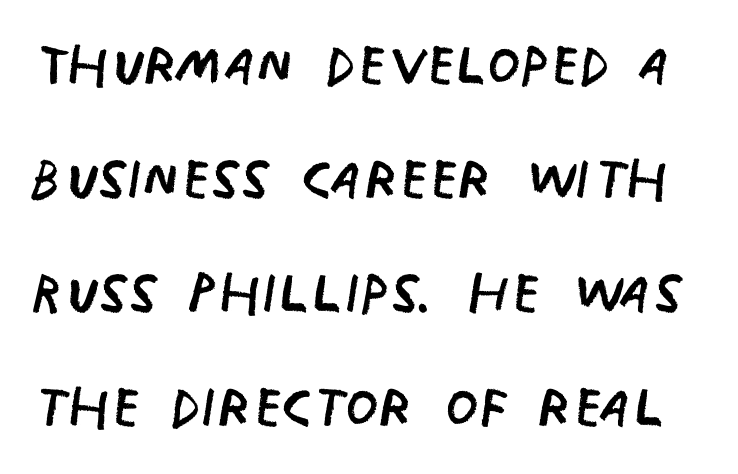
Leading: standard. Observe the ordinary spacing: letters are neighbours, not strangers. Anything drawn beneath the words? Only blank space. The designer went with a sans here, leaving each stem footless. Character widths vary here, with narrow letters taking less room than wide ones.
